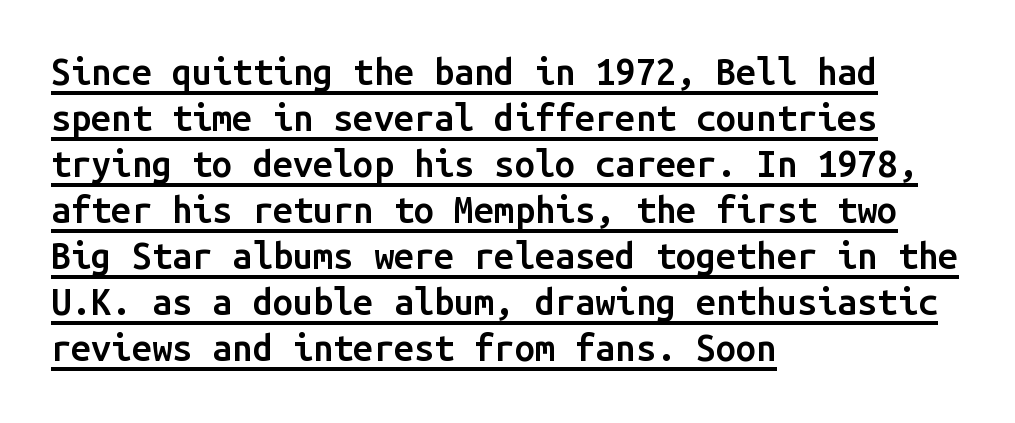
{"serif": "no", "italic": "no", "bold": "semi", "weight": "semibold", "width": "normal", "stroke_contrast": "low", "x_height": "medium", "monospaced": "yes", "underline": "yes", "align": "left", "line_spacing": "normal", "line_spacing_ratio": 1.28, "letter_spacing": "normal", "letter_spacing_em": 0.0, "glyph_px": 36}
